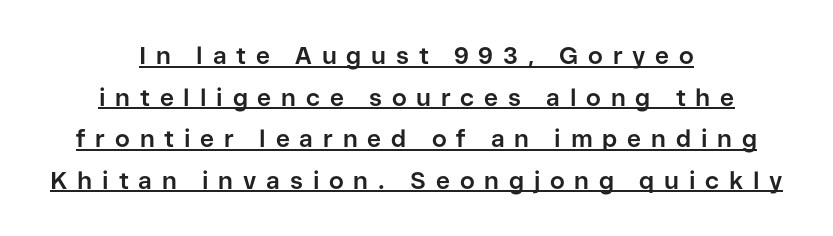
{"italic": "no", "bold": "yes", "underline": "yes", "align": "center", "line_spacing_ratio": 1.73, "letter_spacing": "wide", "letter_spacing_em": 0.41, "glyph_px": 24}
